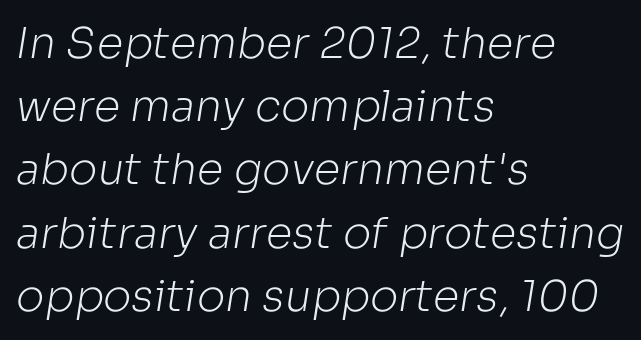
The image shows 43 px light sans-serif type; set left-aligned, normal line spacing (1.47x), normal letter spacing, not underlined; low stroke contrast and a medium x-height.
